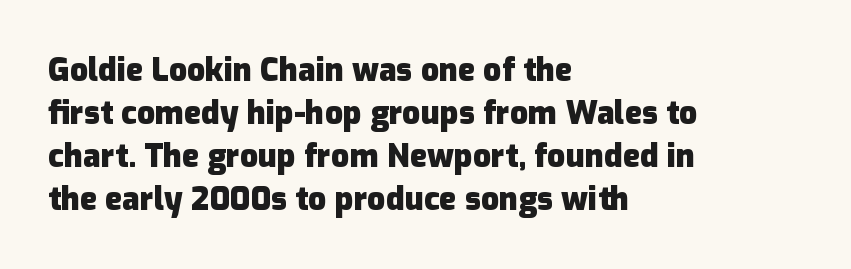
The image shows 32 px heavy sans-serif type, upright; set left-aligned, normal line spacing (1.34x), normal letter spacing, not underlined; low stroke contrast and a medium x-height.
